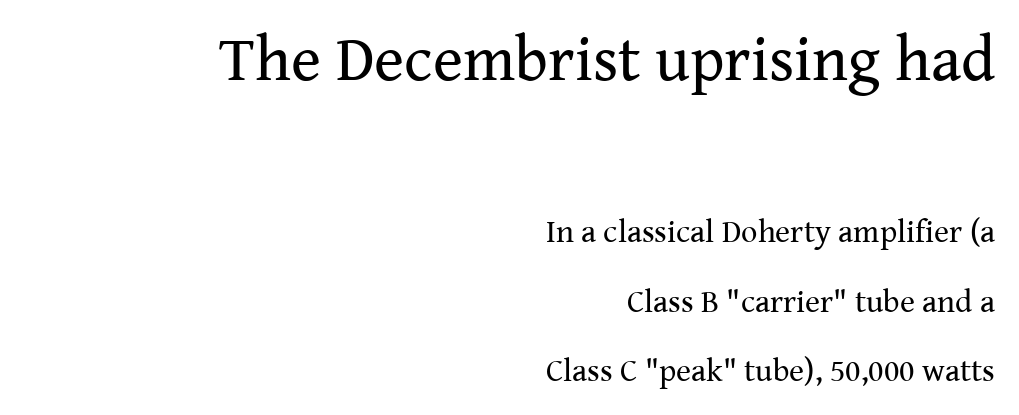
Q: Is the text bold? A: No.
Q: Is the text italic (slanted)? A: No, it is upright.
Q: Is the typeface a serif or a sans-serif typeface? A: Serif.
Q: Is the text underlined? A: No.
Q: How is the paragraph aligned? A: Right-aligned.
Q: Is the spacing between letters normal or unusually wide? A: Normal.
Q: Is the spacing between lines tight, normal or loose? A: Loose.
Q: Which block of text is set in a larger size, the first (top) or the second (bottom)? A: The first (top) one.
Q: Width (condensed, normal, or wide)? A: Normal.
Q: Stroke contrast? A: Medium.
Q: x-height? A: Medium.
Q: Monospaced? A: No.
